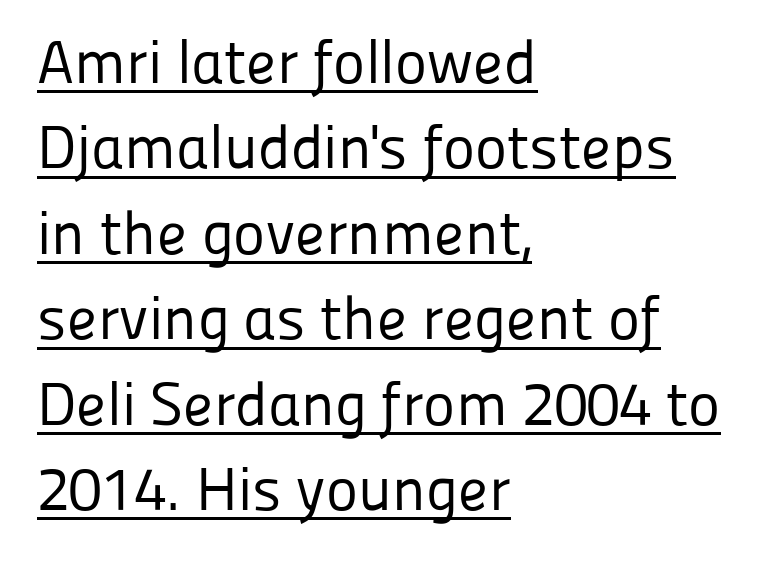
A roman cut, with each character standing at attention. Is there an underline? Yes — a line sits under the letters. The passage shown is typeset with a sans-serif family. The passage is arranged the way most books set body copy — flush left. Observe the ordinary spacing: letters are neighbours, not strangers.
